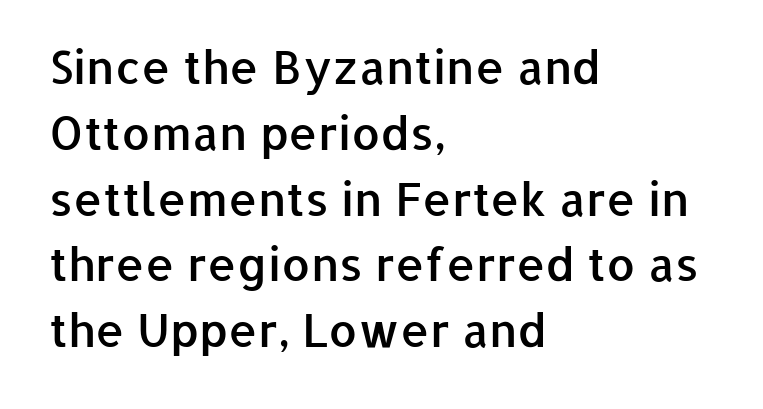
{"serif": "no", "italic": "no", "bold": "semi", "weight": "semibold", "width": "normal", "stroke_contrast": "low", "x_height": "medium", "monospaced": "no", "underline": "no", "align": "left", "line_spacing": "normal", "line_spacing_ratio": 1.43, "letter_spacing": "normal", "letter_spacing_em": 0.0, "glyph_px": 46}
